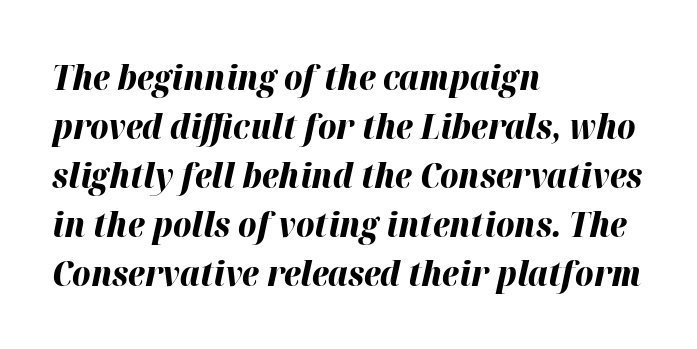
Q: Is the text bold? A: Yes.
Q: Is the text italic (slanted)? A: Yes, it leans right by about 12 degrees.
Q: Is the text underlined? A: No.
Q: How is the paragraph aligned? A: Left-aligned.
Q: Is the spacing between letters normal or unusually wide? A: Normal.
Q: Is the spacing between lines tight, normal or loose? A: Normal.
Q: Width (condensed, normal, or wide)? A: Normal.
Q: Stroke contrast? A: High.
Q: x-height? A: Medium.
Q: Monospaced? A: No.
